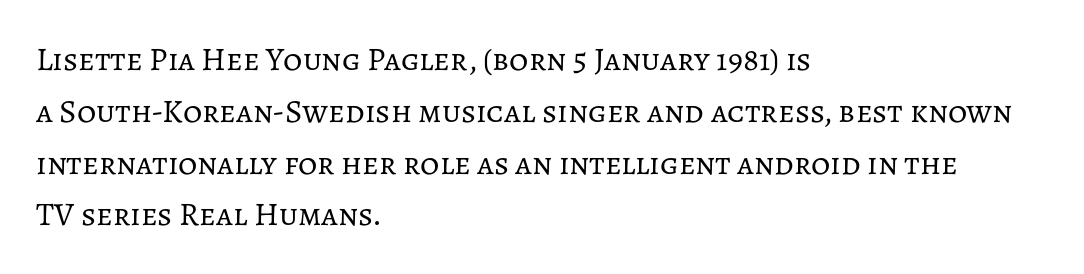
Does the leading feel generous? No, just average. Students, note that the glyphs here touch the page at normal intervals. Is this a heavy cut? Hardly; it is regular or lighter. The zone under the glyphs is completely vacant. These lines are rendered in a variable-pitch font. If you drew a ruler down the left edge, every line would touch it.
